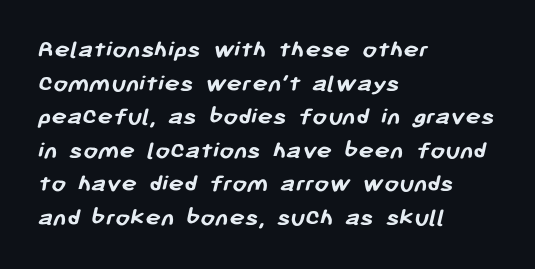
Q: Is the text bold? A: Yes.
Q: Is the text underlined? A: No.
Q: How is the paragraph aligned? A: Left-aligned.
Q: Is the spacing between letters normal or unusually wide? A: Normal.
Q: Is the spacing between lines tight, normal or loose? A: Normal.
